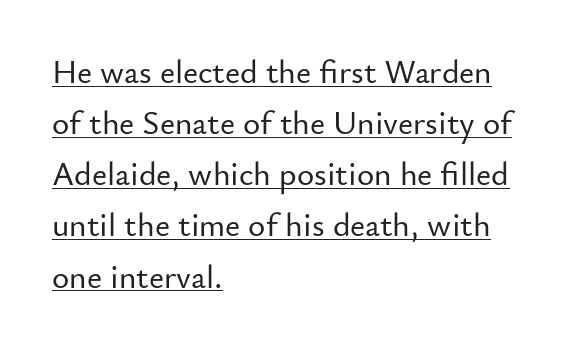
The image shows 33 px sans-serif type, upright; set left-aligned, normal line spacing (1.55x), normal letter spacing, underlined; low stroke contrast and a small x-height.
